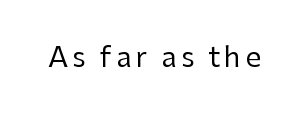
{"serif": "no", "italic": "no", "bold": "no", "weight": "regular", "width": "normal", "stroke_contrast": "low", "x_height": "medium", "monospaced": "no", "underline": "no", "glyph_px": 28}
